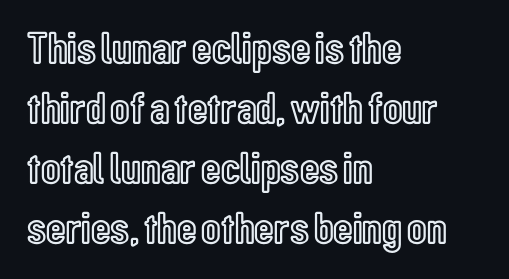
The image shows 45 px condensed type, upright; set left-aligned, normal line spacing (1.33x), normal letter spacing, not underlined; a medium x-height.
